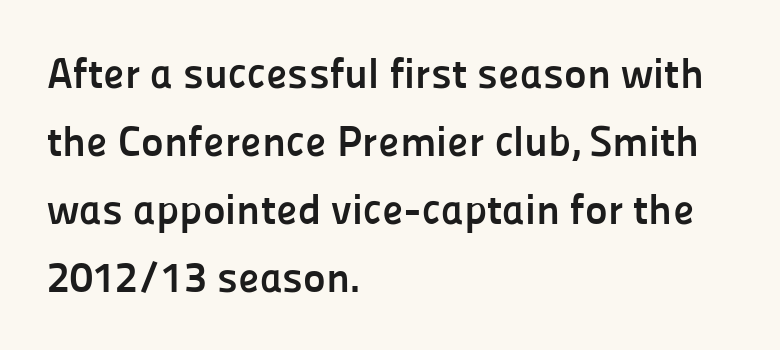
The image shows 43 px semibold sans-serif type, upright; set left-aligned, normal line spacing (1.58x), normal letter spacing, not underlined; low stroke contrast and a medium x-height.
